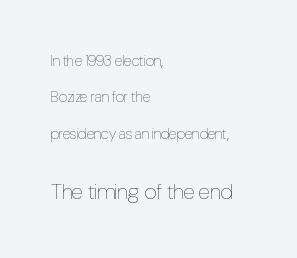
Q: Is the text bold? A: No.
Q: Is the text italic (slanted)? A: No, it is upright.
Q: Is the text underlined? A: No.
Q: How is the paragraph aligned? A: Left-aligned.
Q: Is the spacing between letters normal or unusually wide? A: Normal.
Q: Is the spacing between lines tight, normal or loose? A: Loose.
Q: Which block of text is set in a larger size, the first (top) or the second (bottom)? A: The second (bottom) one.
